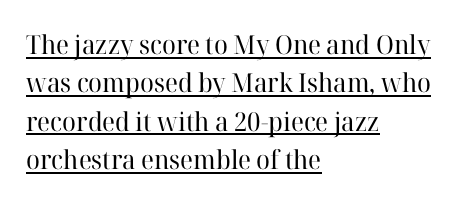
Q: Is the text bold? A: No.
Q: Is the text italic (slanted)? A: No, it is upright.
Q: Is the text underlined? A: Yes.
Q: How is the paragraph aligned? A: Left-aligned.
Q: Is the spacing between letters normal or unusually wide? A: Normal.
Q: Is the spacing between lines tight, normal or loose? A: Normal.
